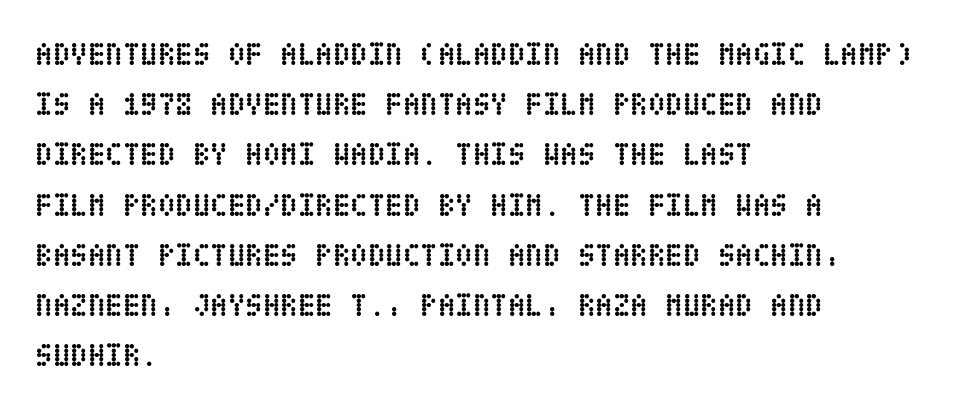
{"italic": "no", "bold": "yes", "weight": "semibold", "width": "condensed", "stroke_contrast": "low", "x_height": "large", "underline": "no", "align": "left", "line_spacing": "normal", "line_spacing_ratio": 1.57, "letter_spacing": "normal", "letter_spacing_em": 0.0, "glyph_px": 32}
